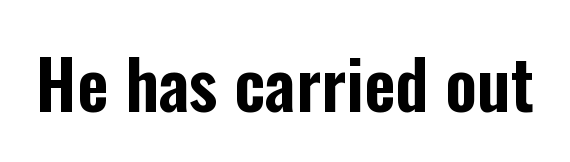
The image shows 68 px condensed sans-serif type, upright; set normal letter spacing, not underlined; low stroke contrast and a medium x-height.
